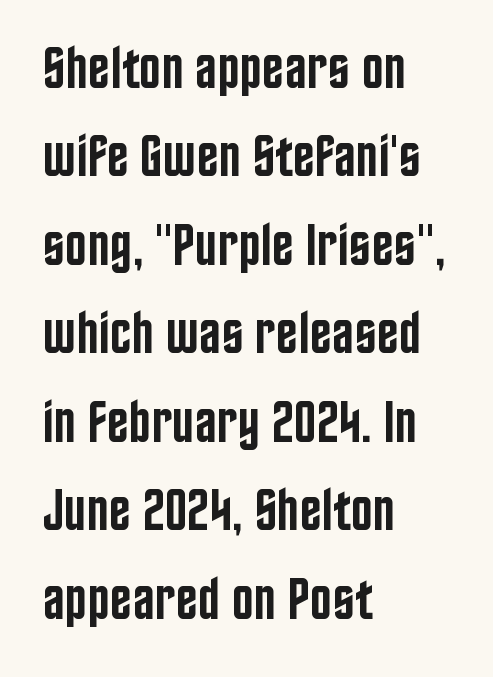
The image shows 59 px semibold, condensed sans-serif type, upright; set left-aligned, normal line spacing (1.5x), normal letter spacing, not underlined; low stroke contrast and a large x-height.
